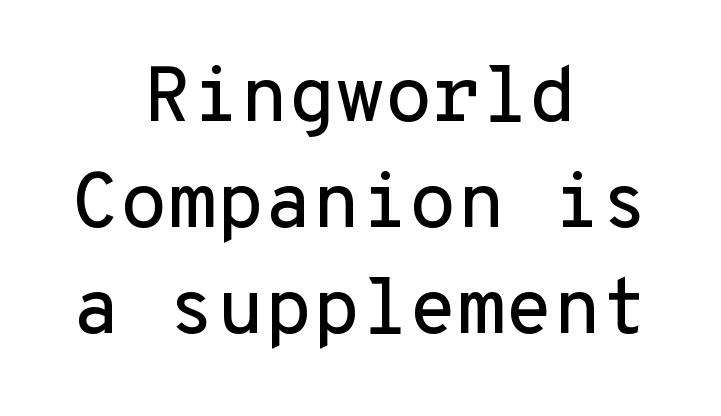
Q: Is the text italic (slanted)? A: No, it is upright.
Q: Is the typeface a serif or a sans-serif typeface? A: Sans-serif.
Q: Is the text underlined? A: No.
Q: How is the paragraph aligned? A: Centered.
Q: Is the spacing between letters normal or unusually wide? A: Normal.
Q: Is the spacing between lines tight, normal or loose? A: Normal.
Q: Width (condensed, normal, or wide)? A: Normal.
Q: Stroke contrast? A: Low.
Q: x-height? A: Medium.
Q: Monospaced? A: Yes.
